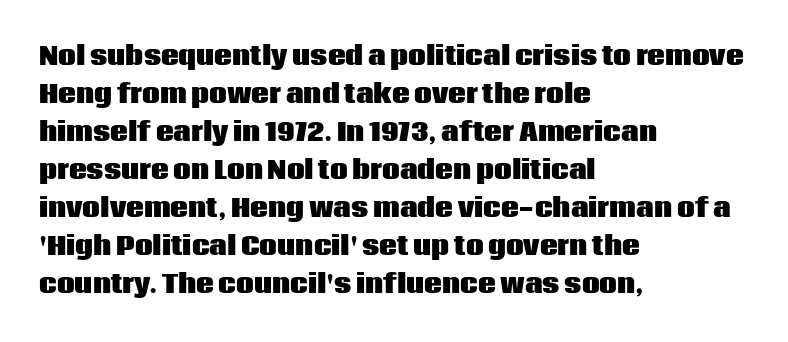
Q: Is the text bold? A: Yes.
Q: Is the text italic (slanted)? A: No, it is upright.
Q: Is the text underlined? A: No.
Q: How is the paragraph aligned? A: Left-aligned.
Q: Is the spacing between letters normal or unusually wide? A: Normal.
Q: Is the spacing between lines tight, normal or loose? A: Normal.
